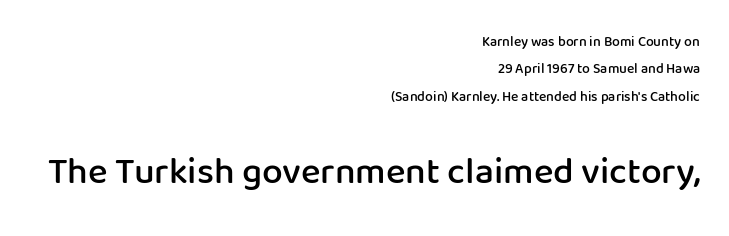
The image shows 37 px semibold sans-serif type, upright; set right-aligned, loose line spacing (1.95x), normal letter spacing, not underlined; the second (bottom) block is 2.64x larger; low stroke contrast and a medium x-height.
